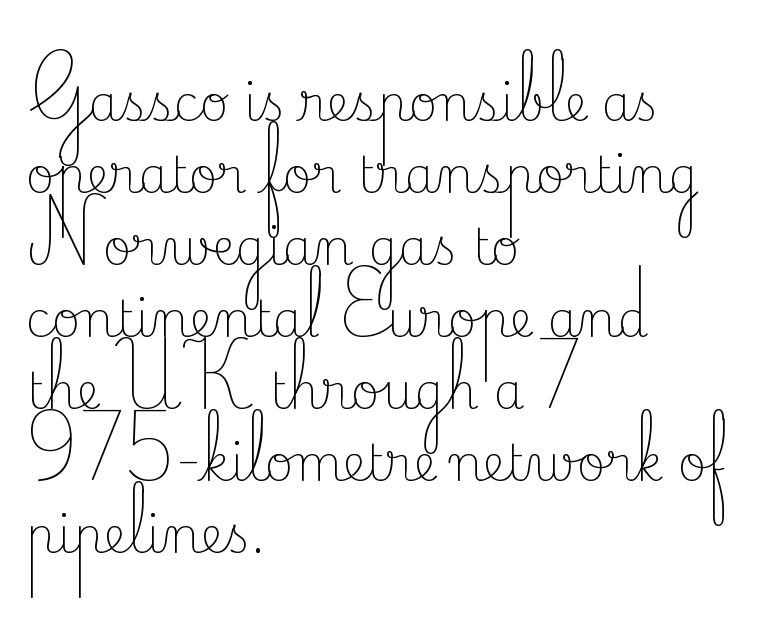
The image shows 49 px light serif type, upright; set left-aligned, normal line spacing (1.47x), normal letter spacing, not underlined; low stroke contrast and a small x-height.
